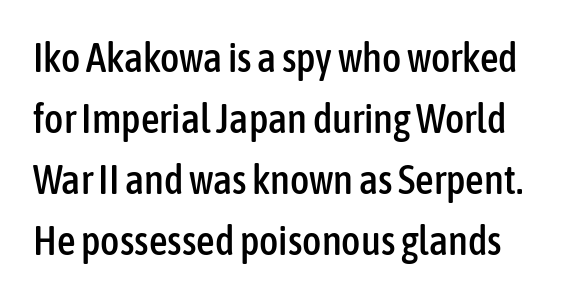
{"serif": "no", "italic": "no", "width": "condensed", "stroke_contrast": "low", "x_height": "medium", "monospaced": "no", "underline": "no", "line_spacing": "normal", "line_spacing_ratio": 1.49, "letter_spacing": "normal", "letter_spacing_em": 0.0, "glyph_px": 41}
